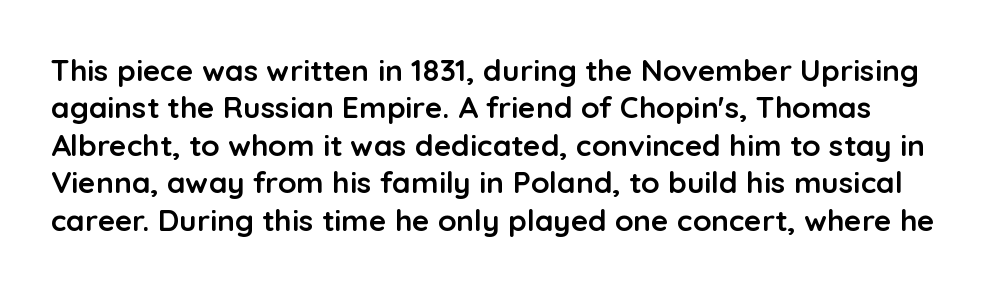
Q: Is the text bold? A: Yes.
Q: Is the text italic (slanted)? A: No, it is upright.
Q: Is the typeface a serif or a sans-serif typeface? A: Sans-serif.
Q: Is the text underlined? A: No.
Q: Is the spacing between letters normal or unusually wide? A: Normal.
Q: Is the spacing between lines tight, normal or loose? A: Normal.
Q: Width (condensed, normal, or wide)? A: Normal.
Q: Stroke contrast? A: Low.
Q: x-height? A: Medium.
Q: Monospaced? A: No.
